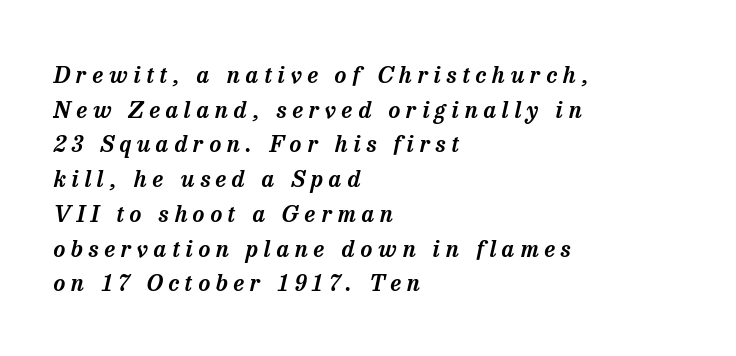
{"italic": "yes", "lean": "right", "slant_degrees": 13, "underline": "no", "align": "left", "line_spacing": "normal", "line_spacing_ratio": 1.51, "letter_spacing": "wide", "letter_spacing_em": 0.25, "glyph_px": 23}
